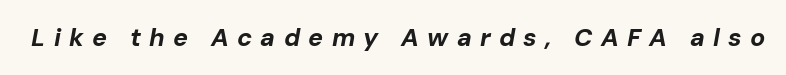
Has an underline been added? It has not. The whole block is typeset with a tilt. Students, this is bold: see how much ink each stroke carries. The letters are spread apart with noticeably loose tracking.
